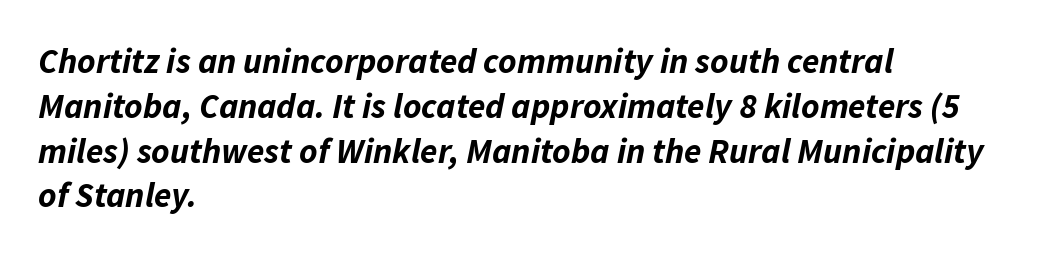
Q: Is the text bold? A: Yes.
Q: Is the text italic (slanted)? A: Yes, it leans right by about 11 degrees.
Q: Is the text underlined? A: No.
Q: How is the paragraph aligned? A: Left-aligned.
Q: Is the spacing between letters normal or unusually wide? A: Normal.
Q: Is the spacing between lines tight, normal or loose? A: Normal.
Q: Width (condensed, normal, or wide)? A: Normal.
Q: Stroke contrast? A: Low.
Q: x-height? A: Medium.
Q: Monospaced? A: No.
